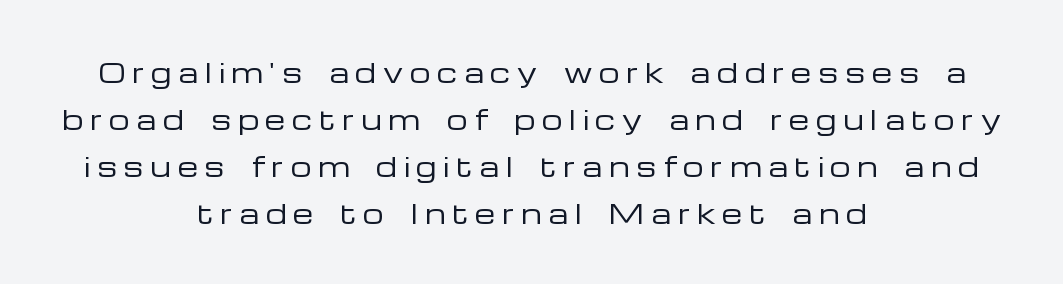
The strip under each line holds only bare page. The type is letterspaced generously, with wide tracking. This is not heavy type; no bold has been used. Italic: no, the glyphs are upright roman. The lines in this sample share a center point and differ in where they start and stop.
